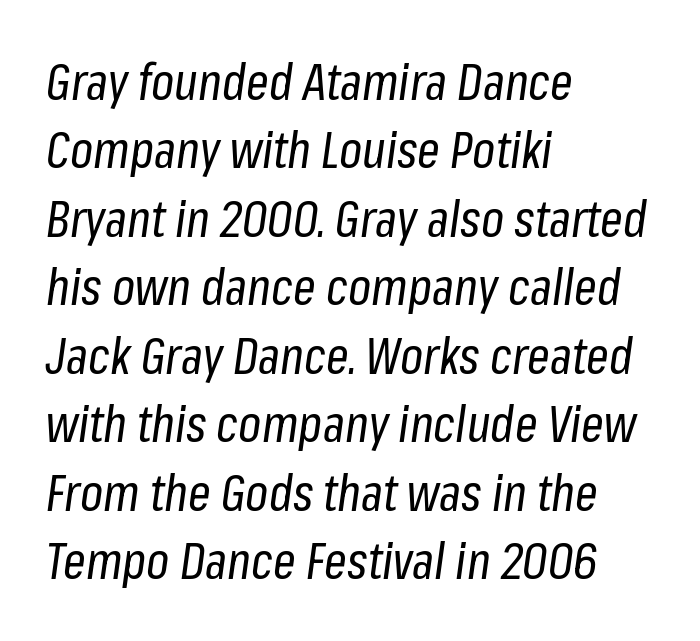
The image shows 50 px regular-weight, condensed type, italic (leaning right); set left-aligned, normal line spacing (1.37x), normal letter spacing, not underlined; low stroke contrast and a medium x-height.
